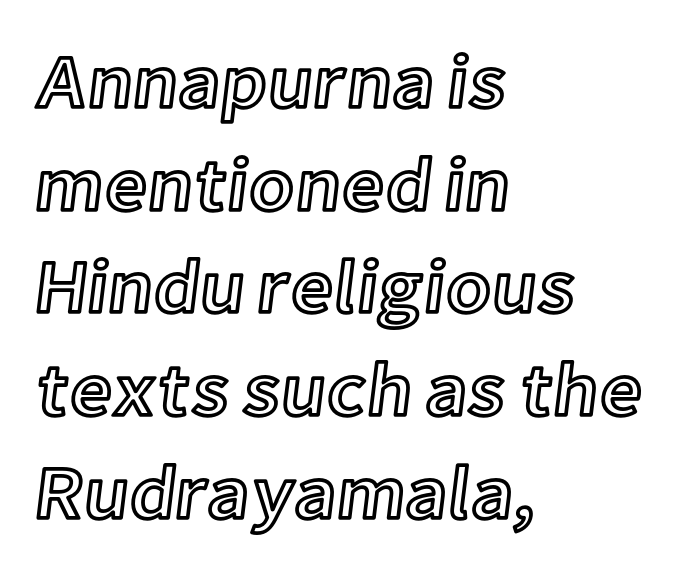
The image shows 75 px text type; set left-aligned, normal line spacing (1.37x), normal letter spacing, not underlined; a medium x-height.
